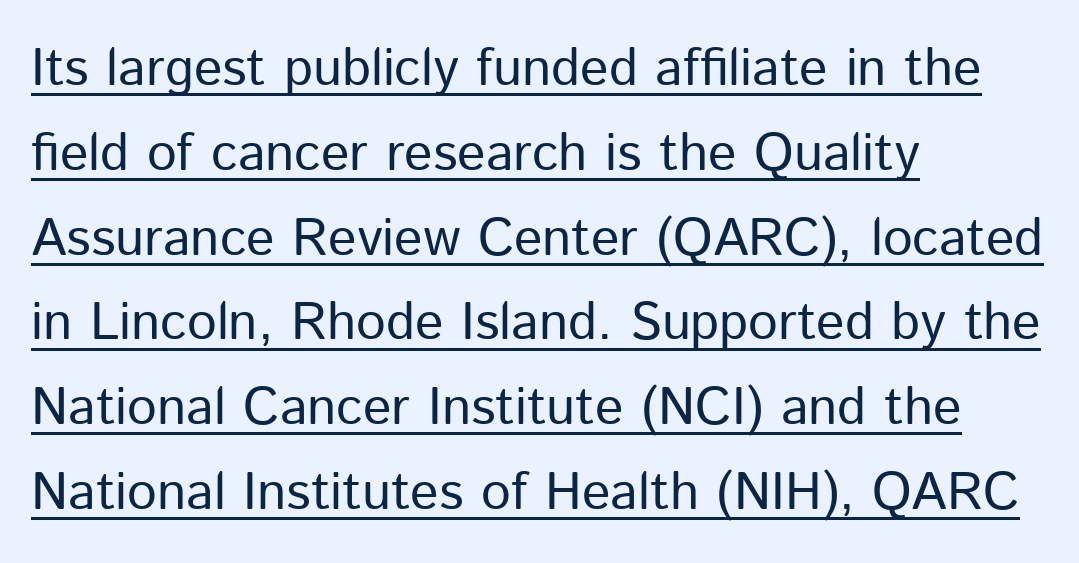
The image shows 53 px regular-weight sans-serif type, upright; set left-aligned, normal line spacing (1.6x), normal letter spacing, underlined; low stroke contrast and a medium x-height.
